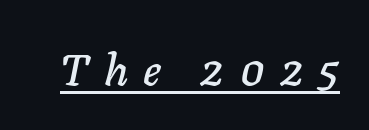
The image shows 44 px text type, italic (leaning right); set unusually wide letter spacing (+0.35 em), underlined; low stroke contrast and a medium x-height.
